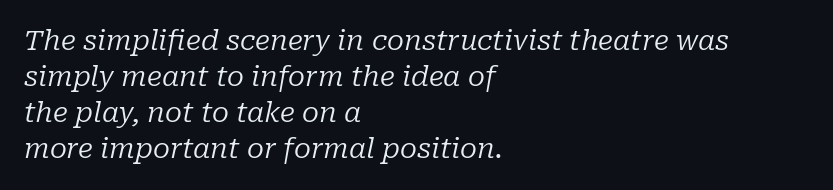
The setting favours the left margin, as ordinary paragraphs usually do. Default kerning and tracking; the words read as compact shapes. This reads as an unemphasized weight, regular at the heaviest. Each letter's strokes conclude with small projecting serifs.
